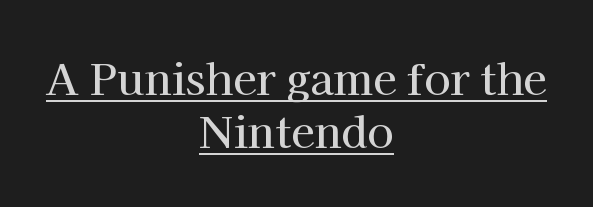
The image shows 43 px serif type, upright; set centered, line spacing 1.24x, normal letter spacing, underlined; high stroke contrast and a medium x-height.
